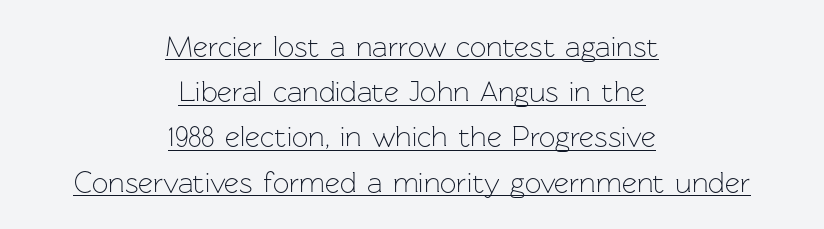
Q: Is the text bold? A: No.
Q: Is the text italic (slanted)? A: No, it is upright.
Q: Is the typeface a serif or a sans-serif typeface? A: Sans-serif.
Q: Is the text underlined? A: Yes.
Q: How is the paragraph aligned? A: Centered.
Q: Is the spacing between letters normal or unusually wide? A: Normal.
Q: Is the spacing between lines tight, normal or loose? A: Normal.
Q: Width (condensed, normal, or wide)? A: Normal.
Q: Stroke contrast? A: Low.
Q: x-height? A: Medium.
Q: Monospaced? A: No.
